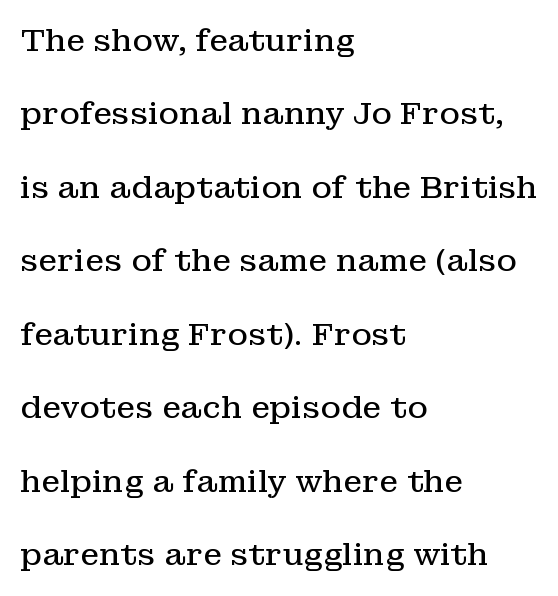
{"serif": "yes", "italic": "no", "bold": "no", "weight": "regular", "width": "normal", "stroke_contrast": "low", "x_height": "medium", "monospaced": "no", "underline": "no", "align": "left", "line_spacing": "loose", "line_spacing_ratio": 2.37, "letter_spacing": "normal", "letter_spacing_em": 0.0, "glyph_px": 31}
